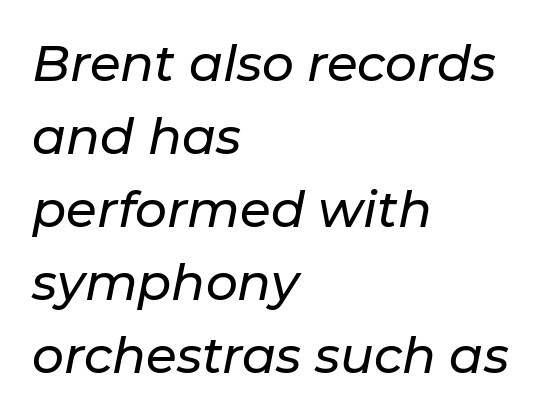
This is oblique type, the kind used for emphasis or titles. Character widths vary here, with narrow letters taking less room than wide ones. Characters follow at the spacing the type designer built in. These lines stack with their left ends in a neat column. Is there much room between lines? A standard amount, neither cramped nor airy. Words float on clear page, feet unadorned.
